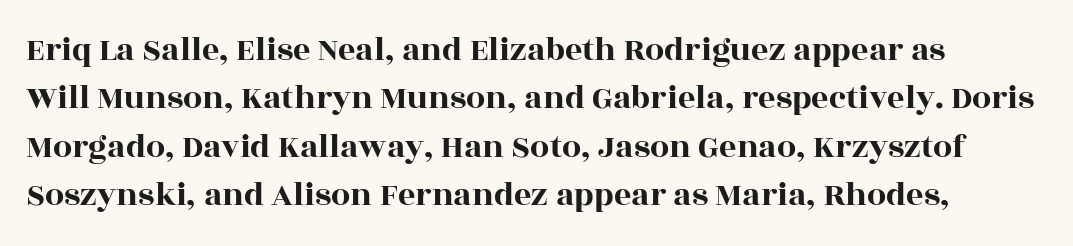
The image shows 34 px wide serif type, upright; set normal line spacing (1.42x), normal letter spacing, not underlined; a large x-height.
